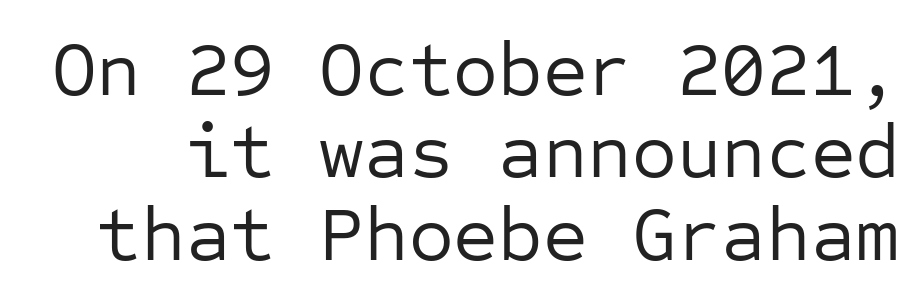
Type style note: lacks serifs. Vertically, the passage feels compressed, each row crowding the next. Rule under the text: the space is simply empty. You could call the tracking neutral — neither tight nor loose. Is this a fixed-width face? Yes — each glyph sits in an identical cell.
